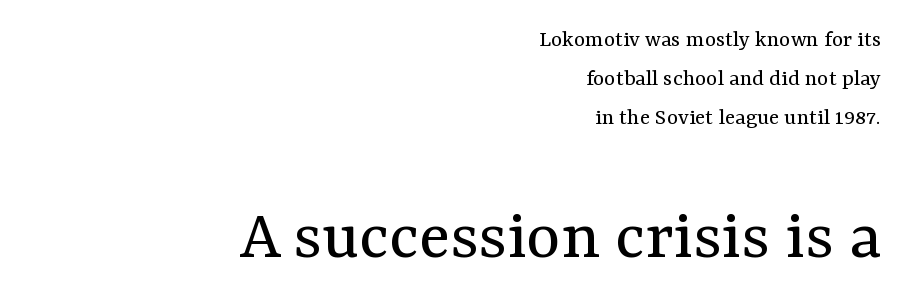
Q: Is the text bold? A: No.
Q: Is the text italic (slanted)? A: No, it is upright.
Q: Is the typeface a serif or a sans-serif typeface? A: Serif.
Q: Is the text underlined? A: No.
Q: How is the paragraph aligned? A: Right-aligned.
Q: Is the spacing between letters normal or unusually wide? A: Normal.
Q: Is the spacing between lines tight, normal or loose? A: Normal.
Q: Which block of text is set in a larger size, the first (top) or the second (bottom)? A: The second (bottom) one.
Q: Width (condensed, normal, or wide)? A: Normal.
Q: Stroke contrast? A: Medium.
Q: x-height? A: Medium.
Q: Monospaced? A: No.
